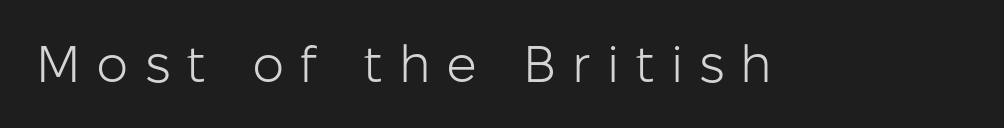
Q: Is the text bold? A: No.
Q: Is the text italic (slanted)? A: No, it is upright.
Q: Is the typeface a serif or a sans-serif typeface? A: Sans-serif.
Q: Is the text underlined? A: No.
Q: Is the spacing between letters normal or unusually wide? A: Unusually wide.
Q: Width (condensed, normal, or wide)? A: Normal.
Q: Stroke contrast? A: Low.
Q: x-height? A: Medium.
Q: Monospaced? A: No.
